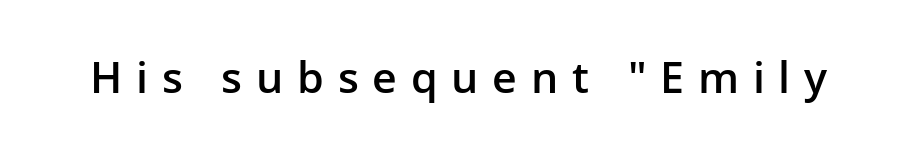
{"serif": "no", "italic": "no", "bold": "semi", "weight": "semibold", "width": "normal", "stroke_contrast": "low", "x_height": "medium", "monospaced": "no", "underline": "no", "letter_spacing": "wide", "letter_spacing_em": 0.32, "glyph_px": 43}
